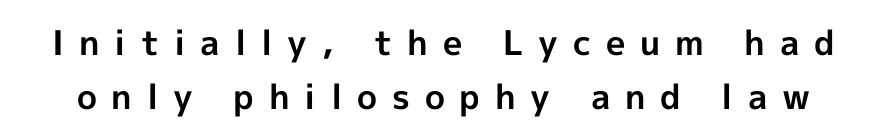
The image shows 34 px bold sans-serif type, upright; set normal line spacing (1.58x), unusually wide letter spacing (+0.44 em), not underlined; a medium x-height.
